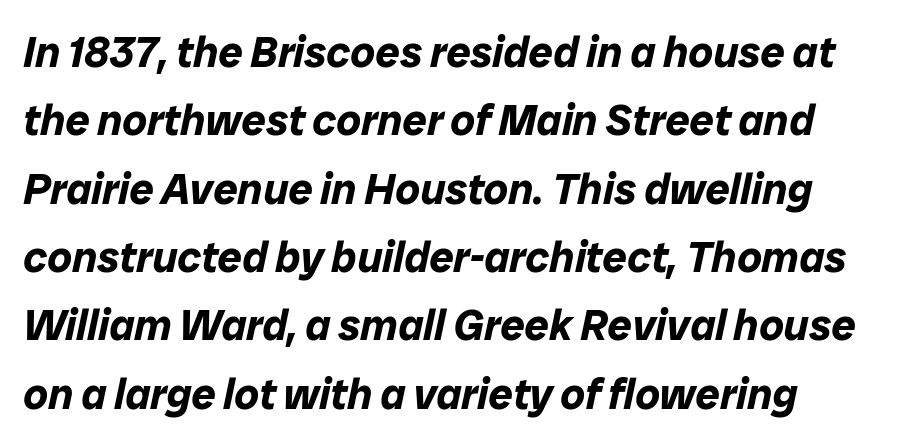
Italic? Definitely — the glyphs are oblique. This sample keeps an unexceptional amount of space between lines. Spacing verdict: proportional, widths tailored to each character. Any mark beneath the type? The region is blank. Weight: bold.
